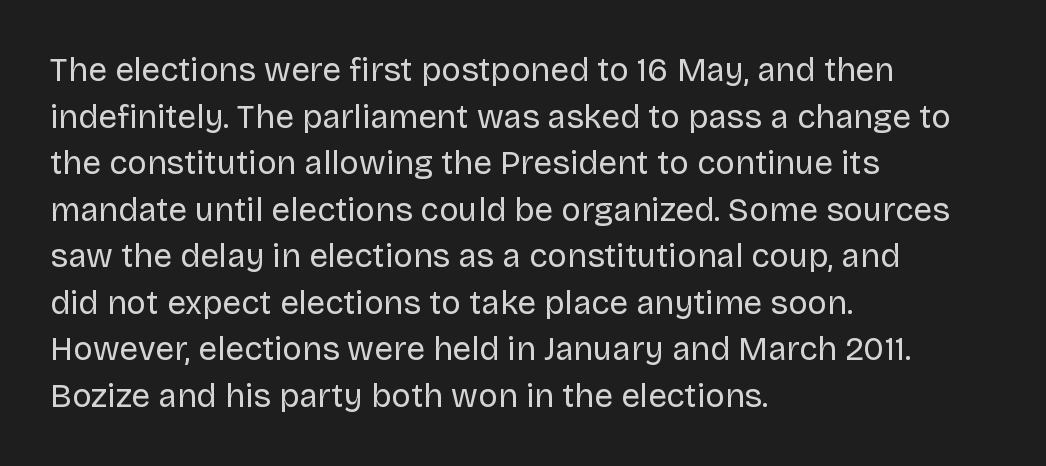
A typesetter would call this proportional, since set widths differ per character. Regular leading. A quiet, ordinary-to-light weight characterises the typeface. Quick note: not italic, upright. Tracking here is standard; glyphs follow each other at the usual distance. The text was rendered using a sans face with plain stroke endings.
